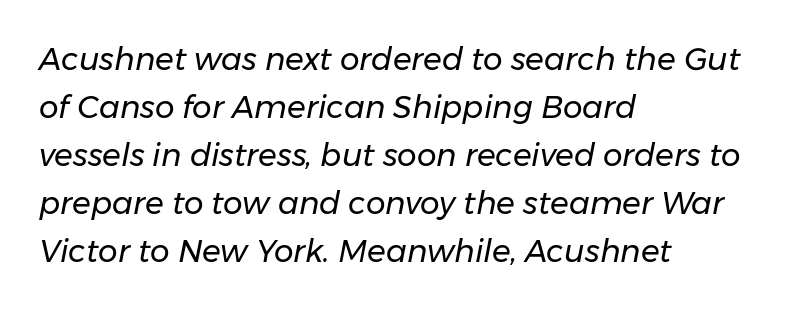
Q: Is the text bold? A: No.
Q: Is the text italic (slanted)? A: Yes, it leans right by about 11 degrees.
Q: Is the text underlined? A: No.
Q: How is the paragraph aligned? A: Left-aligned.
Q: Is the spacing between letters normal or unusually wide? A: Normal.
Q: Is the spacing between lines tight, normal or loose? A: Normal.
Q: Width (condensed, normal, or wide)? A: Normal.
Q: Stroke contrast? A: Low.
Q: x-height? A: Medium.
Q: Monospaced? A: No.
